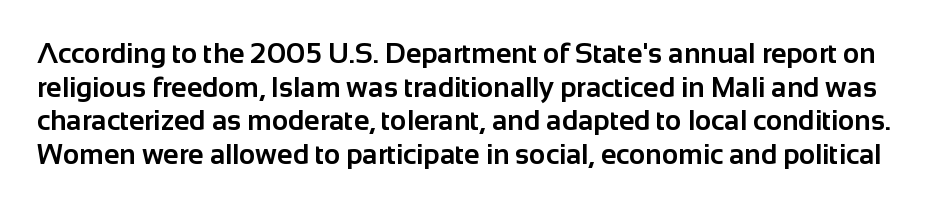
{"serif": "no", "italic": "no", "bold": "yes", "weight": "bold", "width": "normal", "stroke_contrast": "low", "x_height": "medium", "monospaced": "no", "underline": "no", "line_spacing_ratio": 1.2, "letter_spacing": "normal", "letter_spacing_em": 0.0, "glyph_px": 28}
